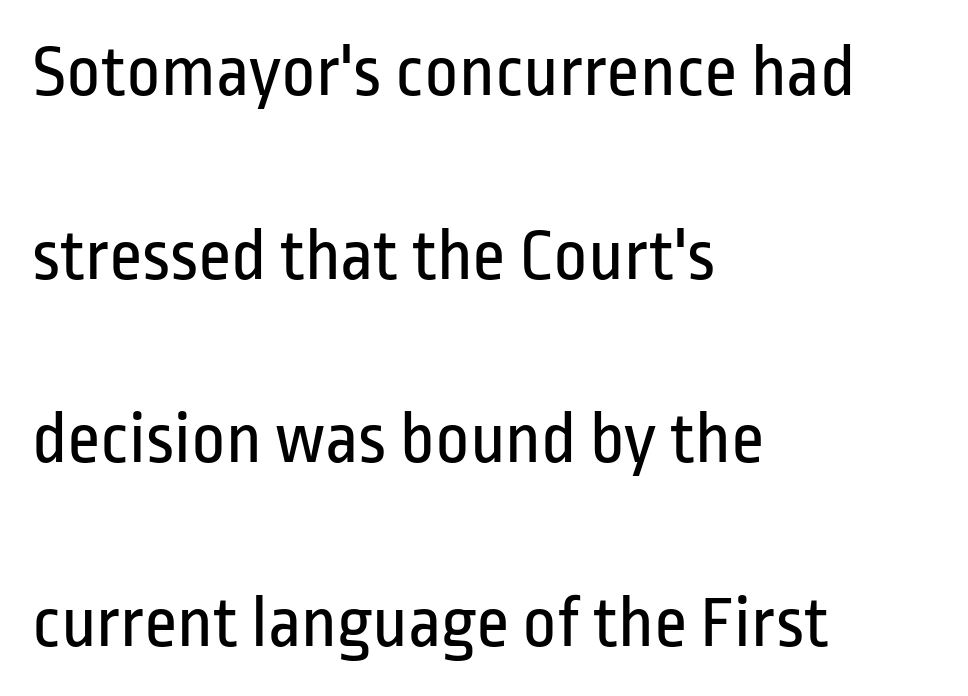
Q: Is the text bold? A: No.
Q: Is the text italic (slanted)? A: No, it is upright.
Q: Is the typeface a serif or a sans-serif typeface? A: Sans-serif.
Q: Is the text underlined? A: No.
Q: How is the paragraph aligned? A: Left-aligned.
Q: Is the spacing between letters normal or unusually wide? A: Normal.
Q: Is the spacing between lines tight, normal or loose? A: Loose.
Q: Width (condensed, normal, or wide)? A: Condensed.
Q: Stroke contrast? A: Low.
Q: x-height? A: Medium.
Q: Monospaced? A: No.
